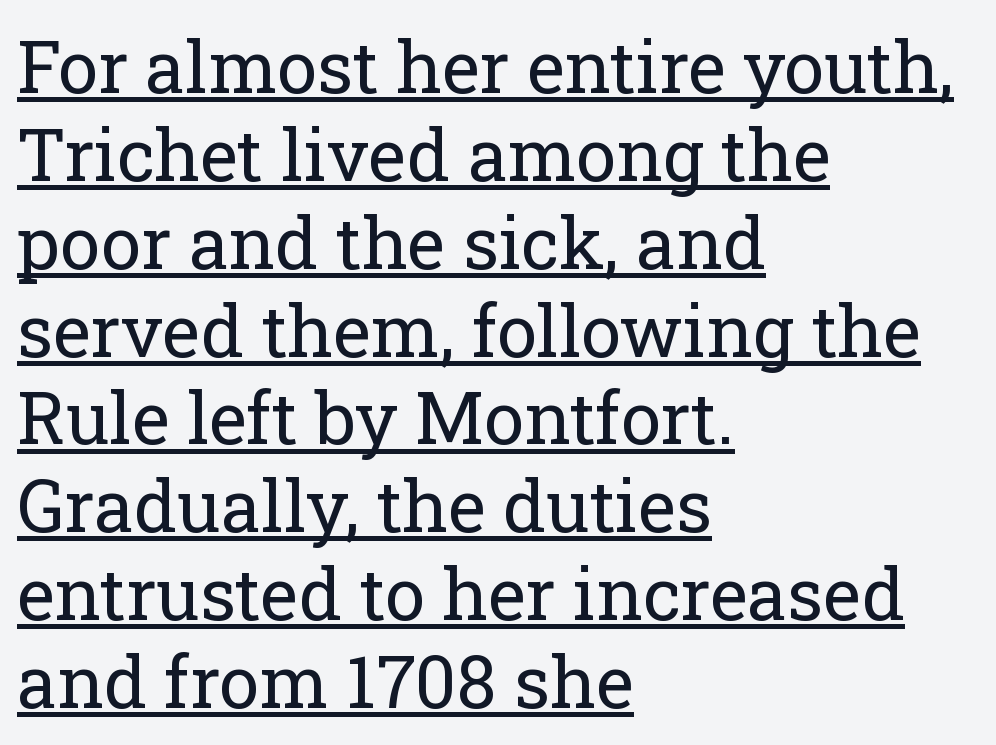
{"serif": "yes", "italic": "no", "bold": "no", "weight": "regular", "width": "normal", "stroke_contrast": "low", "x_height": "medium", "monospaced": "no", "underline": "yes", "align": "left", "line_spacing_ratio": 1.22, "letter_spacing": "normal", "letter_spacing_em": 0.0, "glyph_px": 72}
